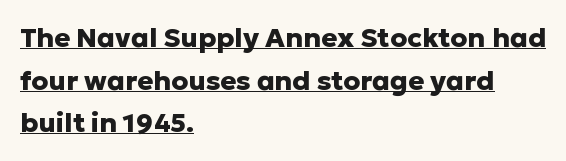
These lines keep a tight, regular rhythm from letter to letter. This rendering uses left alignment, leaving the right contour irregular. Strokes here are thick enough to call this a true bold. These lines sit exactly where default settings would place them. Looks like someone drew a line under every word here.
